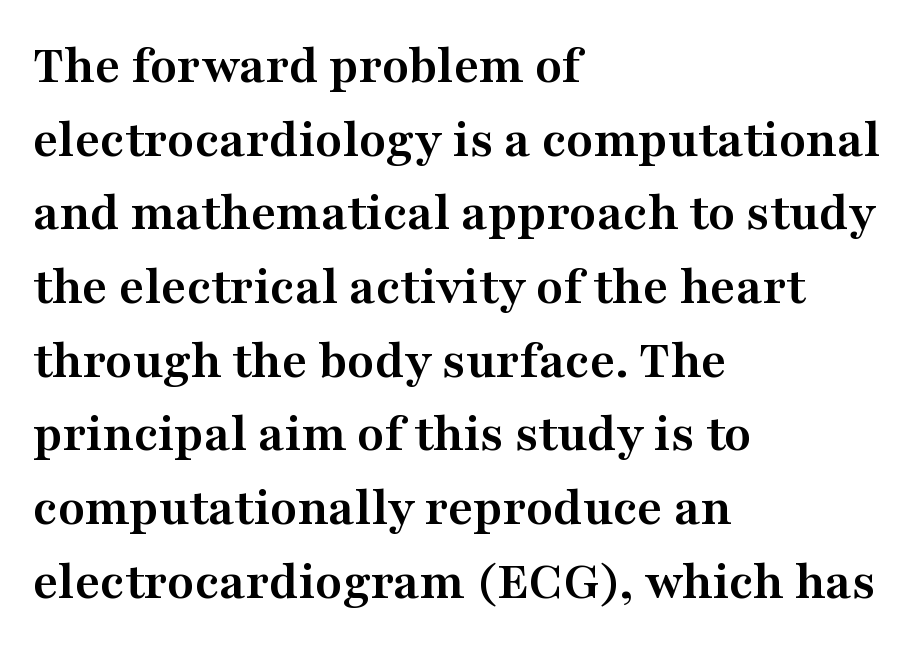
{"serif": "yes", "italic": "no", "bold": "yes", "weight": "semibold", "width": "wide", "stroke_contrast": "medium", "x_height": "medium", "monospaced": "no", "underline": "no", "align": "left", "line_spacing": "normal", "line_spacing_ratio": 1.34, "letter_spacing": "normal", "letter_spacing_em": 0.0, "glyph_px": 55}
